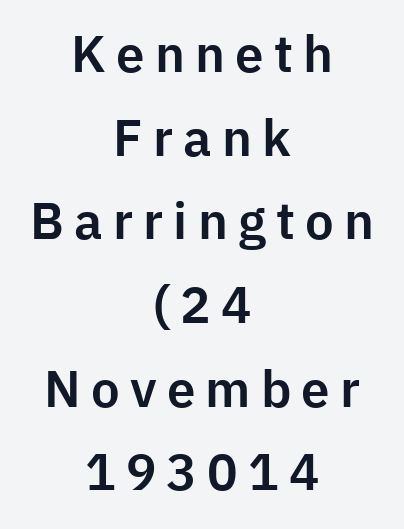
{"serif": "no", "italic": "no", "width": "normal", "stroke_contrast": "low", "x_height": "medium", "monospaced": "no", "underline": "no", "align": "center", "line_spacing": "normal", "line_spacing_ratio": 1.64, "letter_spacing": "wide", "letter_spacing_em": 0.2, "glyph_px": 51}
